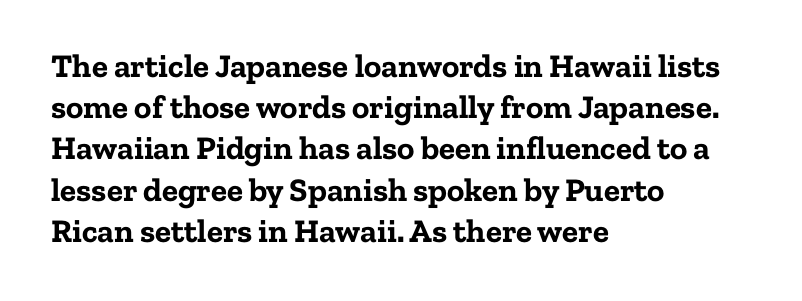
{"serif": "yes", "italic": "no", "bold": "yes", "weight": "bold", "width": "normal", "stroke_contrast": "low", "x_height": "medium", "monospaced": "no", "underline": "no", "align": "left", "line_spacing": "normal", "line_spacing_ratio": 1.25, "letter_spacing": "normal", "letter_spacing_em": 0.0, "glyph_px": 33}
